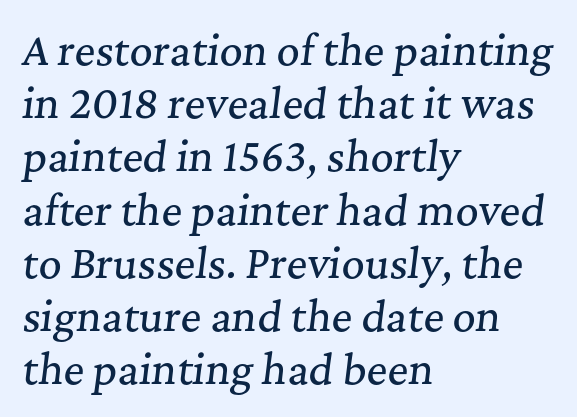
The image shows 40 px serif type, italic (leaning right); set left-aligned, normal line spacing (1.33x), normal letter spacing, not underlined; medium stroke contrast and a medium x-height.
